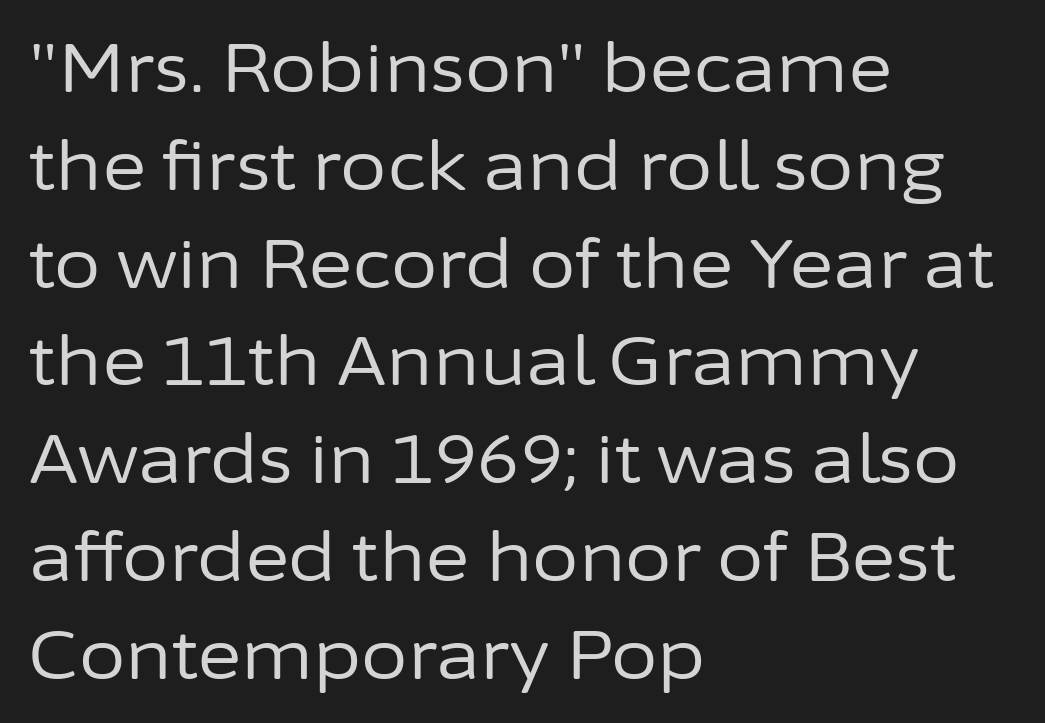
Q: Is the text bold? A: No.
Q: Is the text italic (slanted)? A: No, it is upright.
Q: Is the typeface a serif or a sans-serif typeface? A: Sans-serif.
Q: Is the text underlined? A: No.
Q: How is the paragraph aligned? A: Left-aligned.
Q: Is the spacing between letters normal or unusually wide? A: Normal.
Q: Is the spacing between lines tight, normal or loose? A: Normal.
Q: Width (condensed, normal, or wide)? A: Normal.
Q: Stroke contrast? A: Low.
Q: x-height? A: Medium.
Q: Monospaced? A: No.
